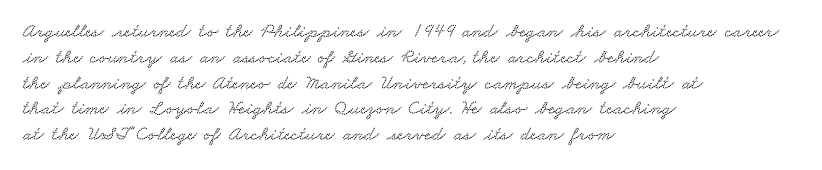
Q: Is the text underlined? A: No.
Q: How is the paragraph aligned? A: Left-aligned.
Q: Is the spacing between letters normal or unusually wide? A: Normal.
Q: Is the spacing between lines tight, normal or loose? A: Normal.
